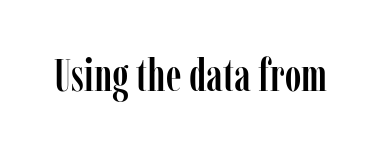
{"serif": "yes", "italic": "no", "width": "condensed", "stroke_contrast": "low", "x_height": "medium", "monospaced": "no", "underline": "no", "letter_spacing": "normal", "letter_spacing_em": 0.0, "glyph_px": 45}
